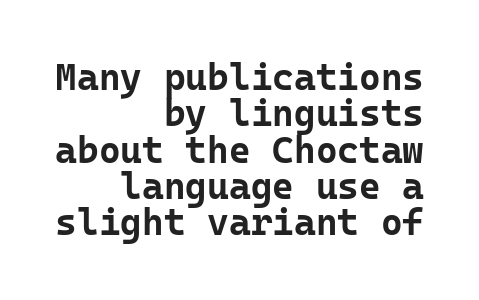
The baseline area is clear. The rendering uses typewriter-style spacing with identical character cells. You could barely slide anything between these rows. Upright lettering throughout. Line ends are locked; line starts wander.
